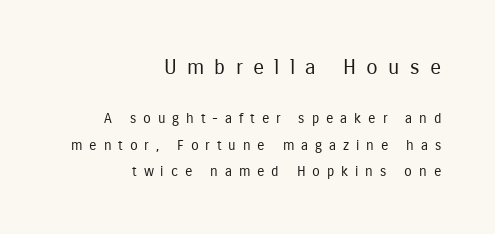
Q: Is the text bold? A: No.
Q: Is the text italic (slanted)? A: No, it is upright.
Q: Is the text underlined? A: No.
Q: How is the paragraph aligned? A: Right-aligned.
Q: Is the spacing between letters normal or unusually wide? A: Unusually wide.
Q: Which block of text is set in a larger size, the first (top) or the second (bottom)? A: The first (top) one.
